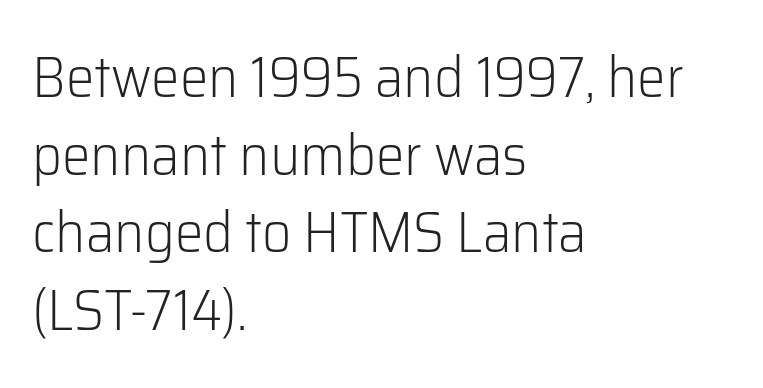
{"serif": "no", "italic": "no", "bold": "no", "weight": "light", "width": "normal", "stroke_contrast": "low", "x_height": "medium", "monospaced": "no", "underline": "no", "align": "left", "line_spacing": "normal", "line_spacing_ratio": 1.36, "letter_spacing": "normal", "letter_spacing_em": 0.0, "glyph_px": 57}
